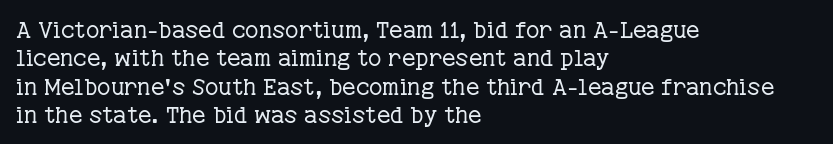
{"italic": "no", "bold": "no", "underline": "no", "align": "left", "line_spacing_ratio": 1.23, "letter_spacing": "normal", "letter_spacing_em": 0.0, "glyph_px": 23}
